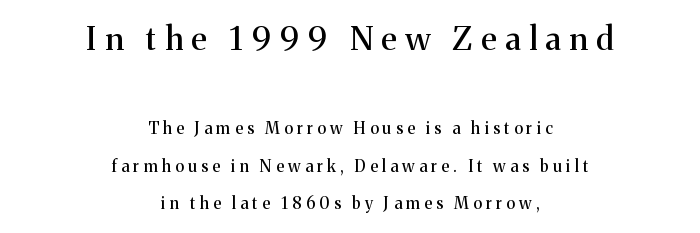
Check under the words: just untouched page. In terms of letterspacing, this is a distinctly airy, spread setting. Leading: increased. A typesetter would mark this as roman, not italic.
